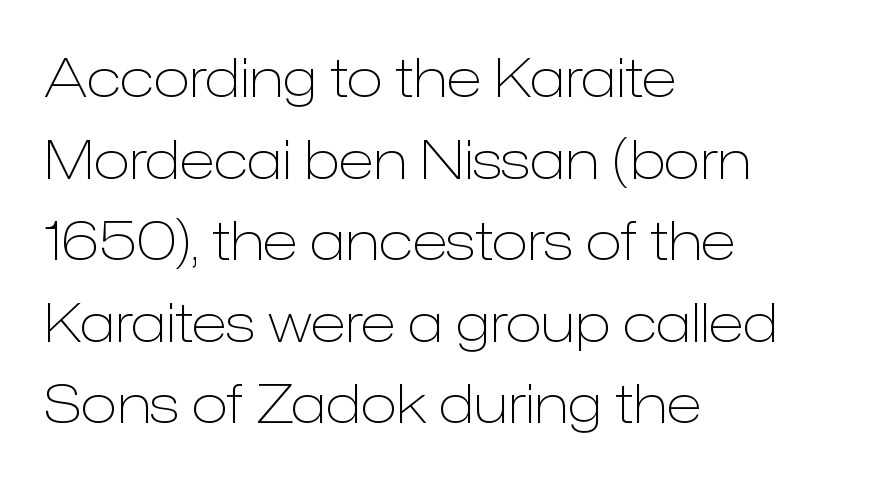
{"serif": "no", "italic": "no", "bold": "no", "weight": "light", "width": "normal", "stroke_contrast": "low", "x_height": "medium", "monospaced": "no", "underline": "no", "align": "left", "line_spacing": "normal", "line_spacing_ratio": 1.51, "letter_spacing": "normal", "letter_spacing_em": 0.0, "glyph_px": 54}
